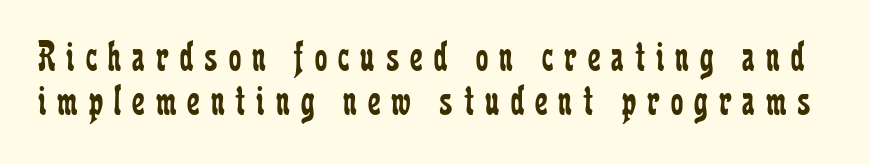
The zone under the glyphs is completely vacant. Reading down the column, the eye jumps only a short way to each next line. Ascenders rise straight up at ninety degrees. Loose tracking; the words dissolve into strings of separated letters.
